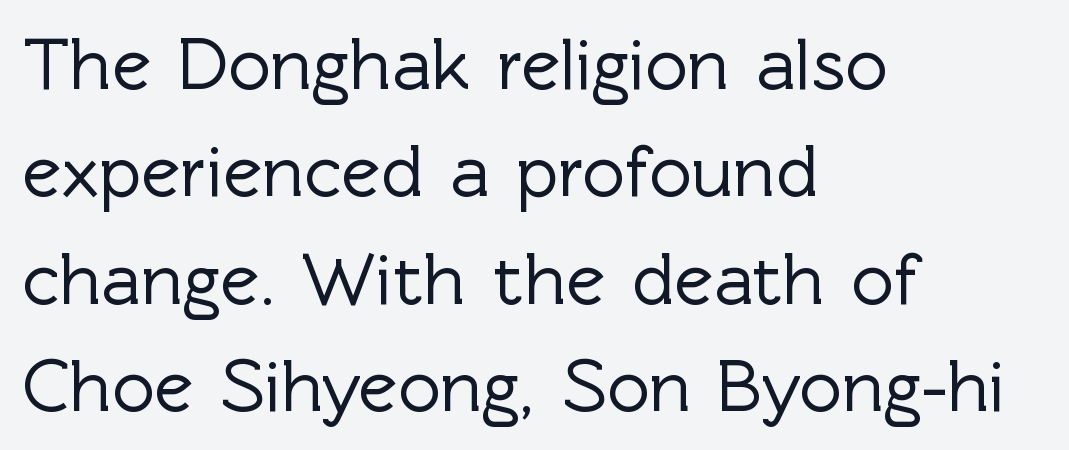
The image shows 74 px sans-serif type, upright; set left-aligned, normal line spacing (1.45x), normal letter spacing, not underlined; a medium x-height.
